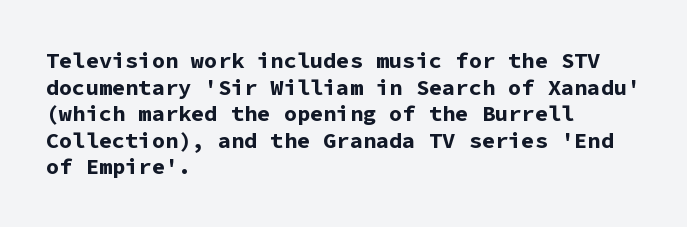
The image shows 22 px bold type, upright; set left-aligned, line spacing 1.21x, normal letter spacing, not underlined.
